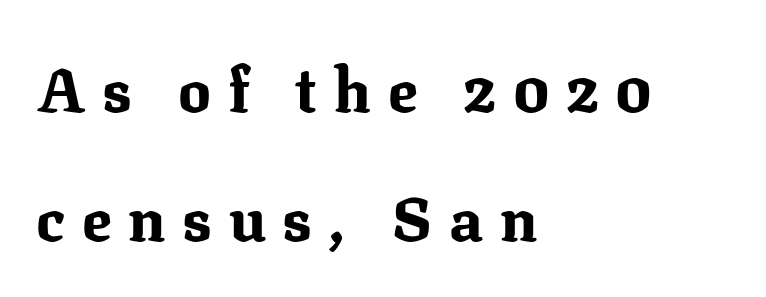
{"serif": "yes", "italic": "no", "bold": "yes", "weight": "bold", "width": "normal", "stroke_contrast": "medium", "x_height": "medium", "monospaced": "no", "underline": "no", "align": "left", "line_spacing": "loose", "line_spacing_ratio": 2.11, "letter_spacing": "wide", "letter_spacing_em": 0.28, "glyph_px": 61}
